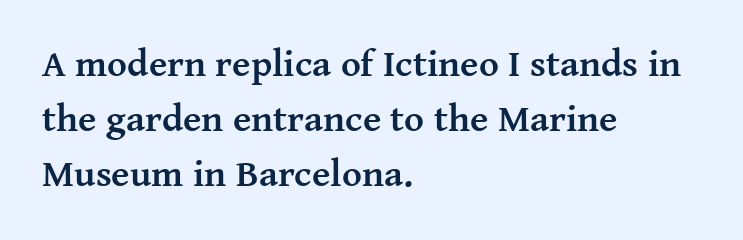
This sample has the flowing, uneven cadence of proportional lettering. You can tell it's not italic because the verticals are truly vertical. The compositor pushed each line to the left boundary. Each row of text sits above clean, open space.
